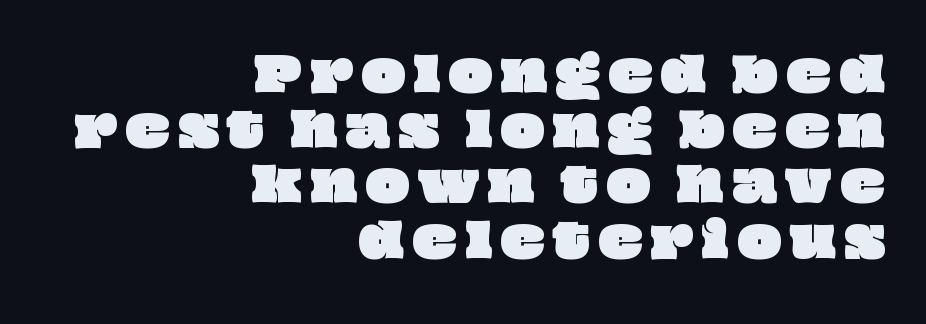
{"width": "wide", "stroke_contrast": "low", "x_height": "large", "monospaced": "no", "underline": "no", "align": "right", "line_spacing_ratio": 1.2, "glyph_px": 46}
